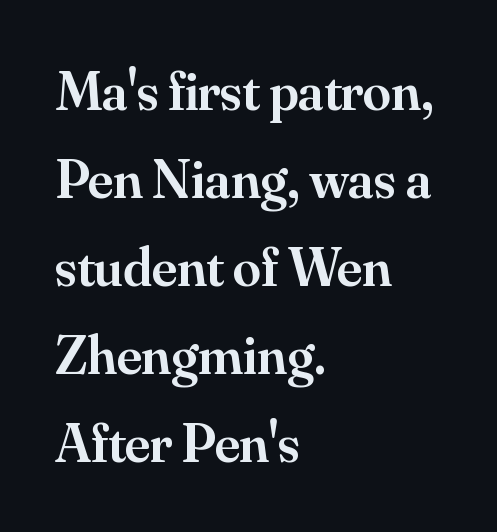
Rendered with straight, roman letterforms. The space between consecutive lines is moderate. Has an underline been added? It has not. Note: serifs present on the glyphs.
